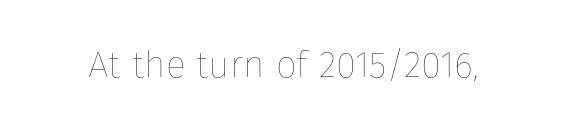
{"italic": "no", "bold": "no", "weight": "thin", "width": "normal", "stroke_contrast": "low", "x_height": "medium", "monospaced": "no", "underline": "no", "letter_spacing": "normal", "letter_spacing_em": 0.0, "glyph_px": 37}
